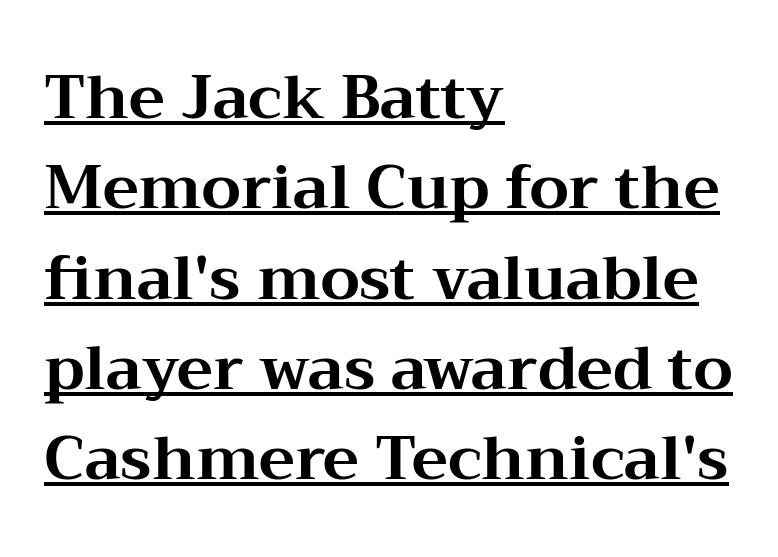
Q: Is the text bold? A: Yes.
Q: Is the text italic (slanted)? A: No, it is upright.
Q: Is the typeface a serif or a sans-serif typeface? A: Serif.
Q: Is the text underlined? A: Yes.
Q: How is the paragraph aligned? A: Left-aligned.
Q: Is the spacing between letters normal or unusually wide? A: Normal.
Q: Is the spacing between lines tight, normal or loose? A: Normal.
Q: Width (condensed, normal, or wide)? A: Wide.
Q: Stroke contrast? A: Medium.
Q: x-height? A: Medium.
Q: Monospaced? A: No.
